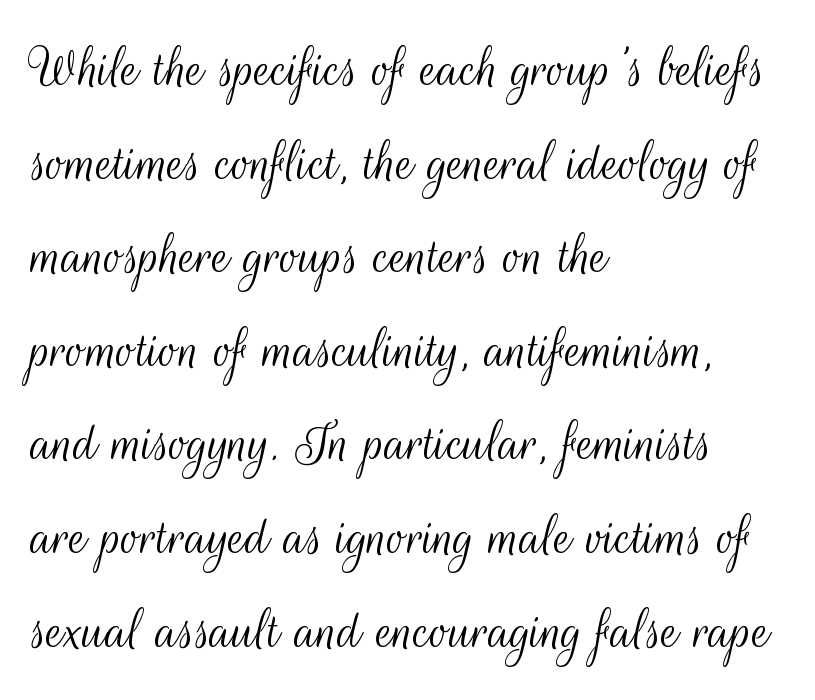
A typesetter would label this face a sans. The compositor pushed each line to the left boundary. This sample keeps an unexceptional amount of space between lines. The string is rendered with underlining switched off.
